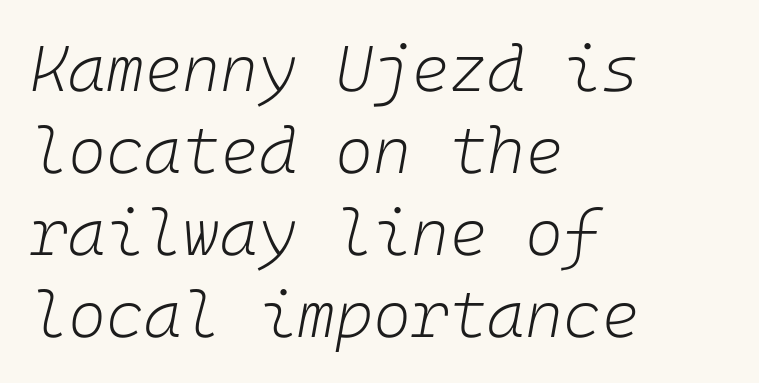
Caption: standard tracking, unaltered. Stems here are at most as thick as an everyday book face. This sample uses an oblique cut, with every glyph tilted off the vertical. Casual observation: everything's shoved over to the left.
